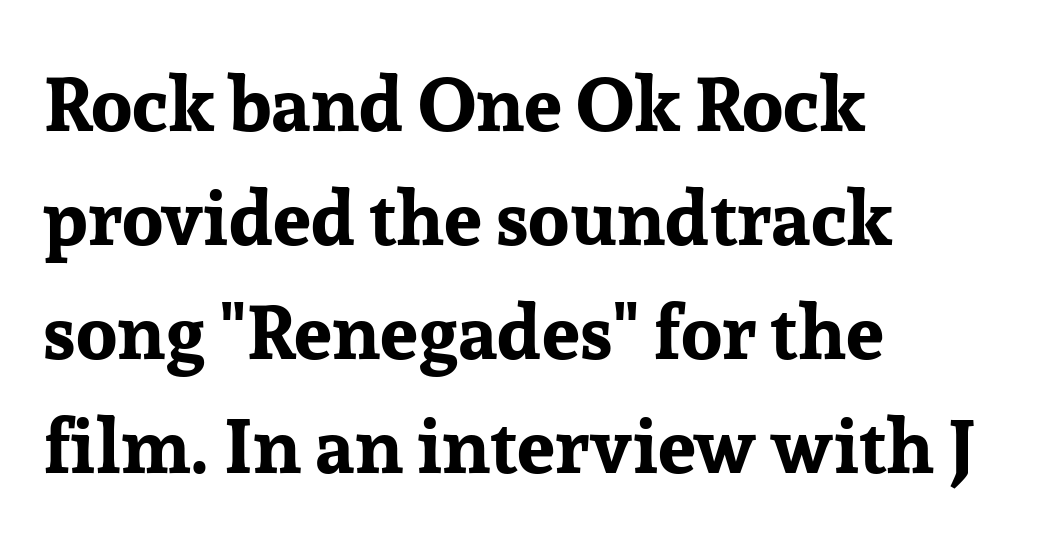
{"serif": "yes", "italic": "no", "bold": "yes", "weight": "bold", "width": "normal", "stroke_contrast": "low", "x_height": "medium", "monospaced": "no", "underline": "no", "align": "left", "line_spacing": "normal", "line_spacing_ratio": 1.5, "letter_spacing": "normal", "letter_spacing_em": 0.0, "glyph_px": 76}
